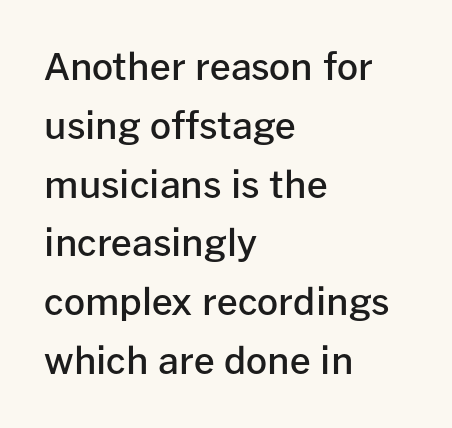
Observe the ordinary spacing: letters are neighbours, not strangers. Line beginnings align vertically; line endings do not. Only glyphs here, with clear space below each row. A roman cut, with each character standing at attention. The designer went with a sans here, leaving each stem footless. Horizontal bands of white between lines are of average thickness.
